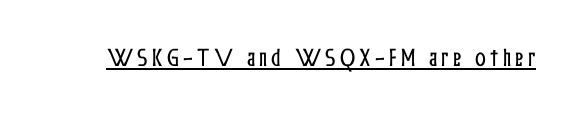
A typesetter would mark this as roman, not italic. The face used here is rendered with a markedly widened letterfit. Underline: present.
